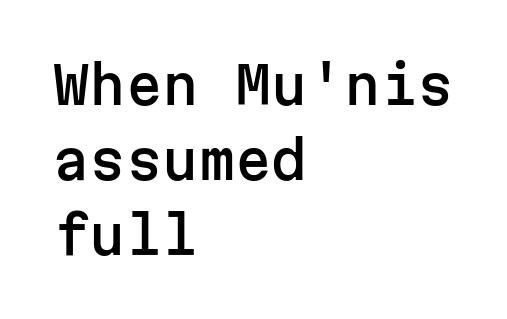
Stroke terminals: plain, sans-serif. Letters rest on an invisible, unmarked baseline. The type is set solid horizontally, with unmodified tracking. Designer's note — italics off, roman on. The lines are quadded left. The passage shown is typed in a monospace face where columns stay perfectly aligned.
